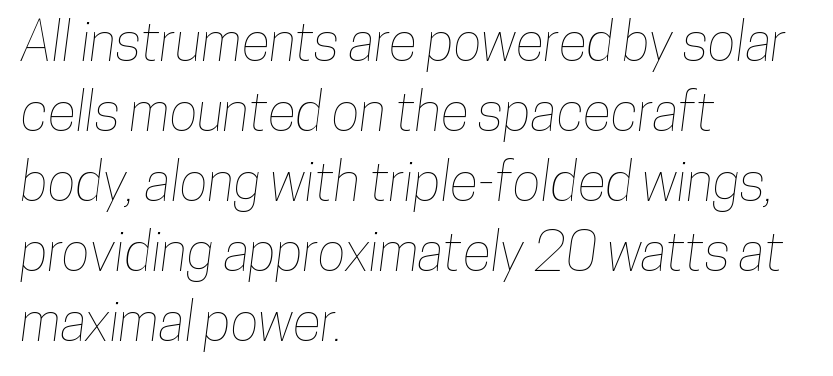
{"width": "condensed", "stroke_contrast": "low", "x_height": "medium", "monospaced": "no", "underline": "no", "align": "left", "line_spacing": "normal", "line_spacing_ratio": 1.32, "letter_spacing": "normal", "letter_spacing_em": 0.0, "glyph_px": 53}
